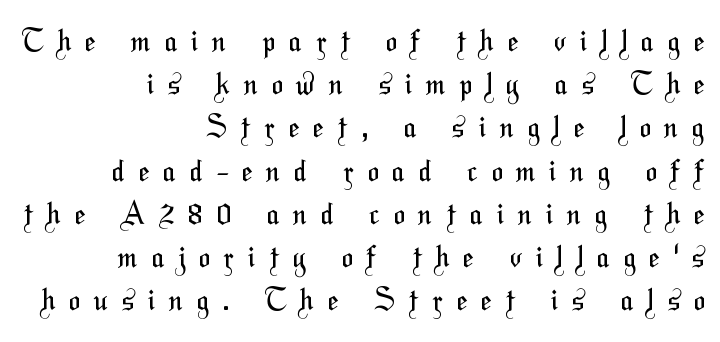
The designer left line spacing at the default. Summary of weight: not heavy and not bold. These lines are rendered in a variable-pitch font. Substantial extra tracking has been applied to these lines. Rule under the text: the space is simply empty.
